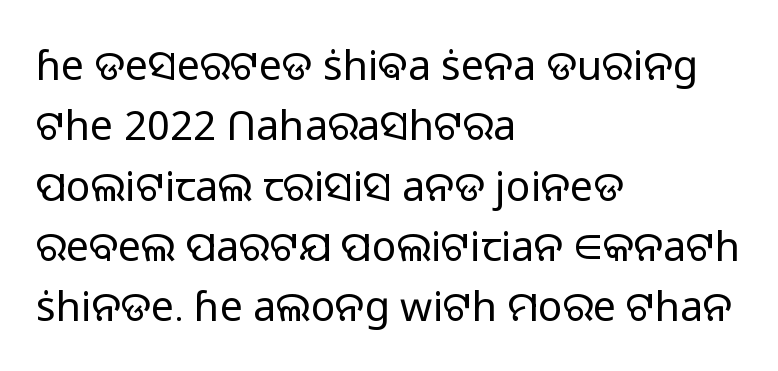
Q: Is the text bold? A: No.
Q: Is the text italic (slanted)? A: No, it is upright.
Q: Is the typeface a serif or a sans-serif typeface? A: Sans-serif.
Q: Is the text underlined? A: No.
Q: How is the paragraph aligned? A: Left-aligned.
Q: Is the spacing between letters normal or unusually wide? A: Normal.
Q: Is the spacing between lines tight, normal or loose? A: Normal.
Q: Width (condensed, normal, or wide)? A: Normal.
Q: Stroke contrast? A: Low.
Q: x-height? A: Medium.
Q: Monospaced? A: No.
